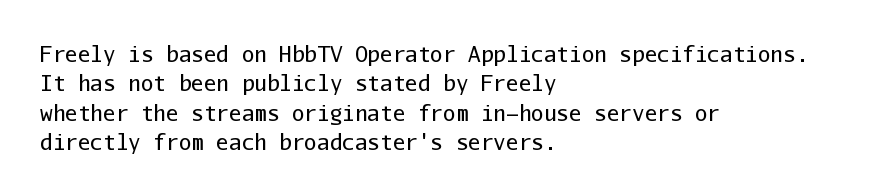
{"italic": "no", "bold": "no", "underline": "no", "align": "left", "line_spacing": "normal", "line_spacing_ratio": 1.4, "letter_spacing": "normal", "letter_spacing_em": 0.0, "glyph_px": 21}
